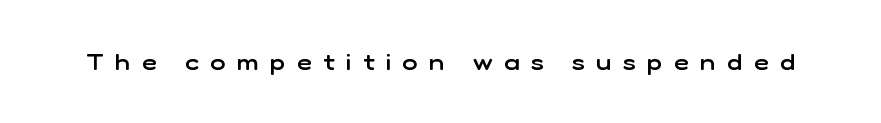
The image shows 23 px text type, upright; set unusually wide letter spacing (+0.5 em), not underlined.
